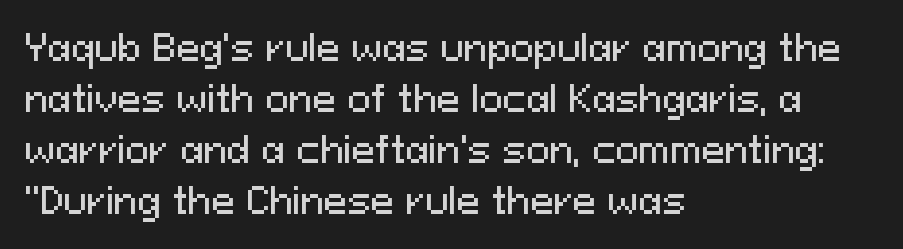
{"serif": "no", "italic": "no", "width": "normal", "stroke_contrast": "medium", "x_height": "medium", "monospaced": "no", "underline": "no", "align": "left", "line_spacing": "normal", "line_spacing_ratio": 1.46, "letter_spacing": "normal", "letter_spacing_em": 0.0, "glyph_px": 35}
